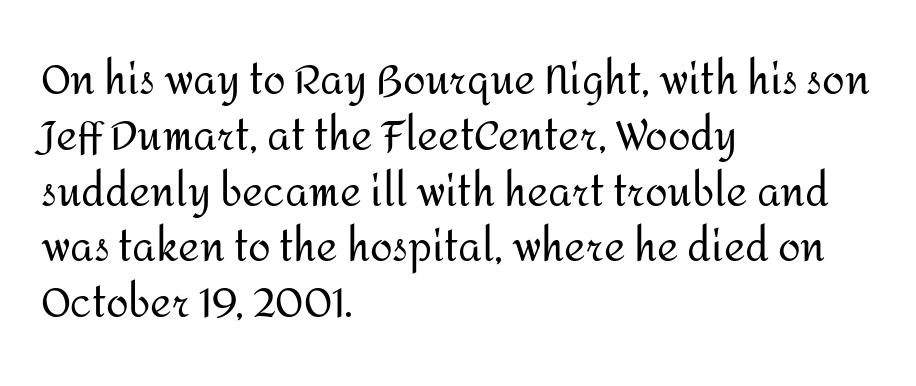
Q: Is the text bold? A: No.
Q: Is the text italic (slanted)? A: No, it is upright.
Q: Is the typeface a serif or a sans-serif typeface? A: Sans-serif.
Q: Is the text underlined? A: No.
Q: How is the paragraph aligned? A: Left-aligned.
Q: Is the spacing between letters normal or unusually wide? A: Normal.
Q: Is the spacing between lines tight, normal or loose? A: Normal.
Q: Width (condensed, normal, or wide)? A: Normal.
Q: Stroke contrast? A: Medium.
Q: x-height? A: Medium.
Q: Monospaced? A: No.
